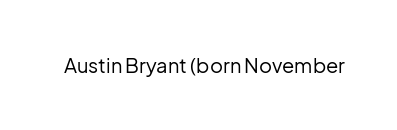
The image shows 20 px text type, upright; set normal letter spacing, not underlined.
